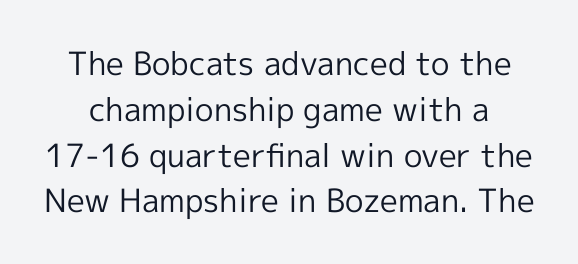
{"serif": "no", "italic": "no", "bold": "no", "weight": "regular", "width": "normal", "x_height": "medium", "monospaced": "no", "underline": "no", "line_spacing": "normal", "line_spacing_ratio": 1.43, "letter_spacing": "normal", "letter_spacing_em": 0.0, "glyph_px": 32}
